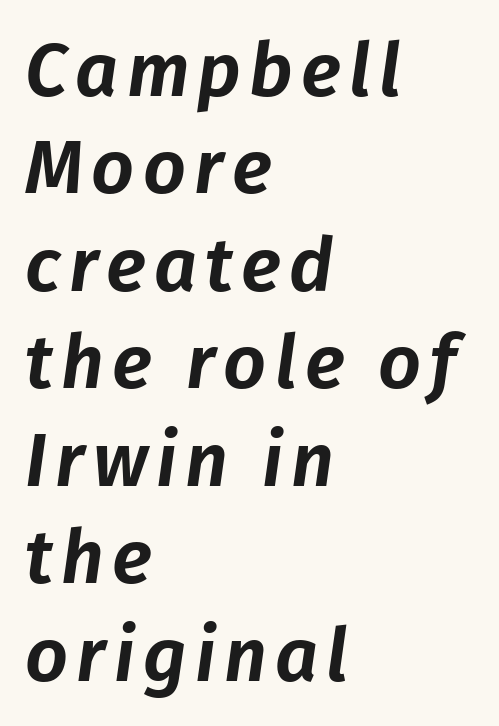
The image shows 75 px text type, italic (leaning right); set left-aligned, normal line spacing (1.3x), not underlined; low stroke contrast and a medium x-height.
